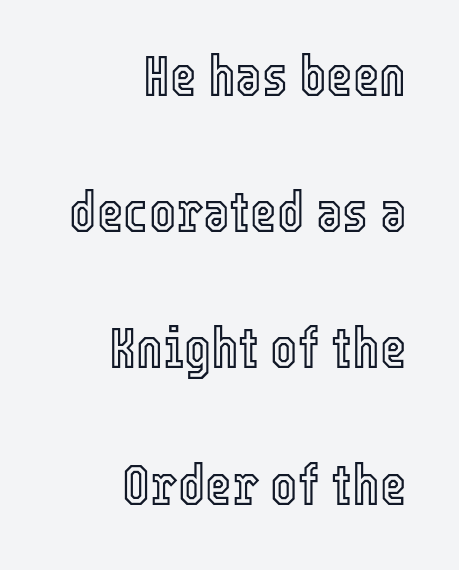
The letters advance in unequal steps, a hallmark of proportional type. Honestly, there is no underline to notice here at all. Compared with a flush-left layout, this one pins lines to the opposite, right side. Rendered with straight, roman letterforms. The leading is generous, giving the passage an open texture.
